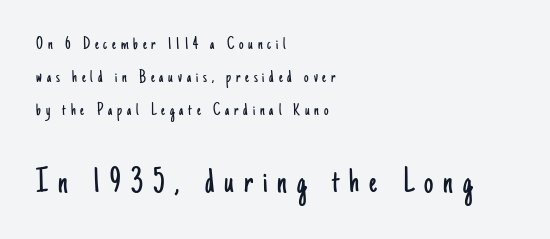
{"serif": "no", "italic": "no", "bold": "no", "weight": "light", "width": "condensed", "stroke_contrast": "low", "x_height": "small", "monospaced": "no", "underline": "no", "align": "left", "line_spacing_ratio": 1.84, "letter_spacing": "wide", "letter_spacing_em": 0.27, "larger_block": "second", "size_ratio": 2.06, "glyph_px": 37}
